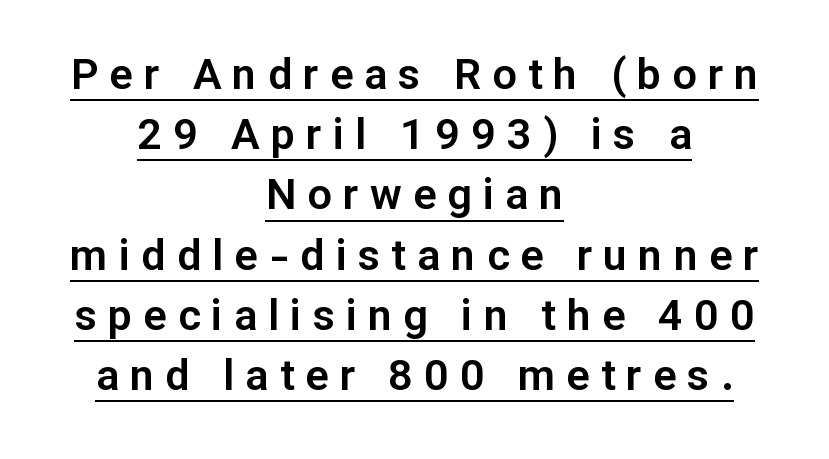
{"serif": "no", "italic": "no", "width": "normal", "stroke_contrast": "low", "x_height": "medium", "monospaced": "no", "underline": "yes", "align": "center", "line_spacing": "normal", "line_spacing_ratio": 1.4, "letter_spacing": "wide", "letter_spacing_em": 0.26, "glyph_px": 43}
